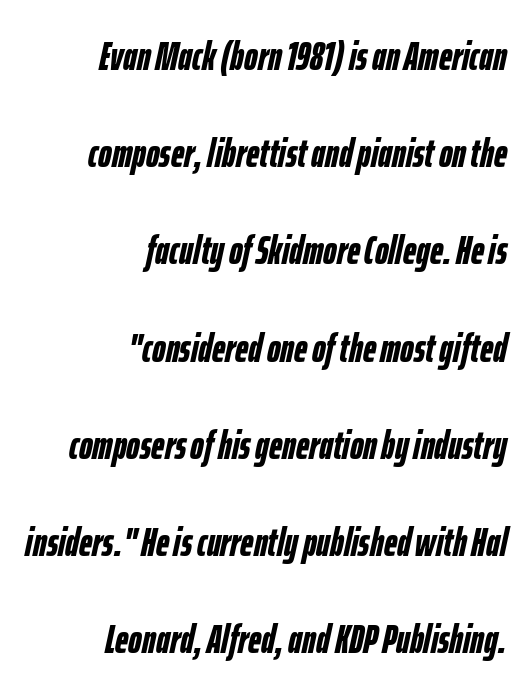
Does the weight exceed regular? Yes, all the way to bold. The face used here has a pronounced slope to its letters. Look at the tracking — it's just the regular setting, nothing added. Airy leading. In CSS terms this would be text-align: right. Unmarked baselines from the first word to the last.
